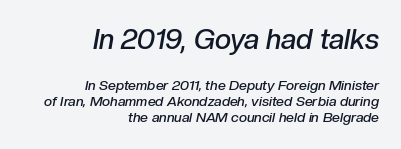
The image shows 28 px semibold type, italic (leaning right); set right-aligned, tight line spacing (1.14x), normal letter spacing, not underlined; the first (top) block is 2.0x larger; low stroke contrast and a medium x-height.
